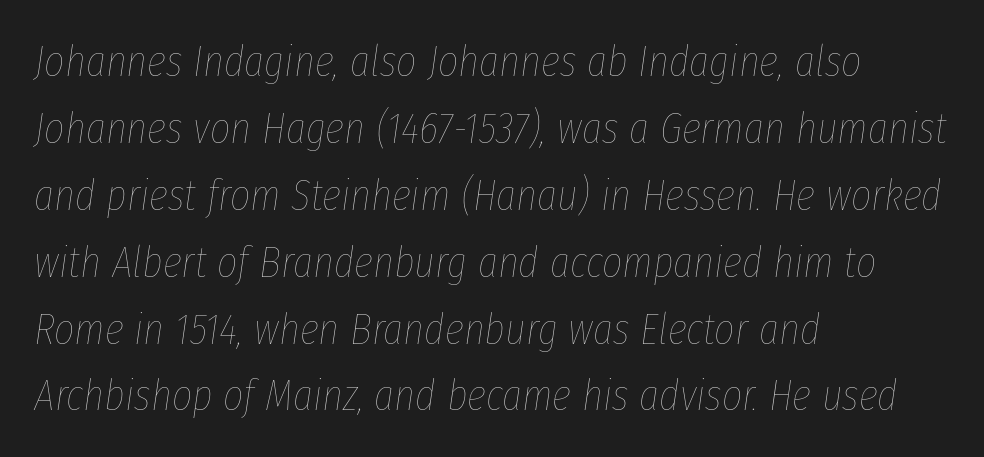
The image shows 44 px thin, condensed type, italic (leaning right); set left-aligned, normal line spacing (1.52x), normal letter spacing, not underlined; low stroke contrast and a medium x-height.
